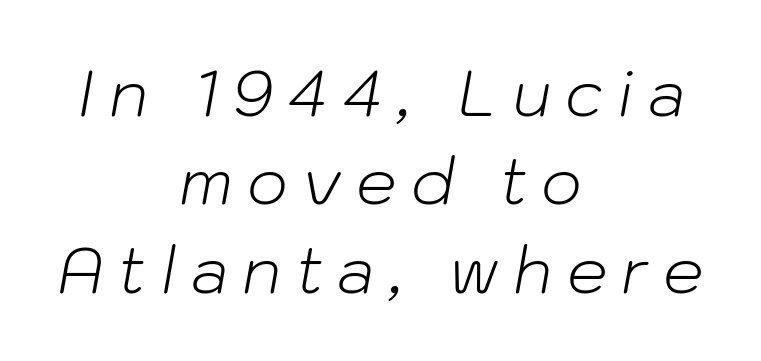
Substantial extra tracking has been applied to these lines. The passage is arranged like a title page — every line centered. The face looks like a standard text weight, possibly lighter. Only glyphs here, with clear space below each row. Spacing verdict: proportional, widths tailored to each character. The line-height multiplier appears to be the usual default.
